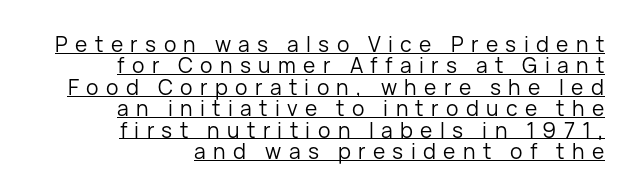
This is roman type, the default non-slanted kind. The passage shown is not bold in any degree. These lines stack with their right ends in a neat column. Inter-character spacing is expanded well beyond the font's built-in metrics. In terms of leading, this rendering errs on the cramped side. Does a line run under the words? Yes, clearly.
